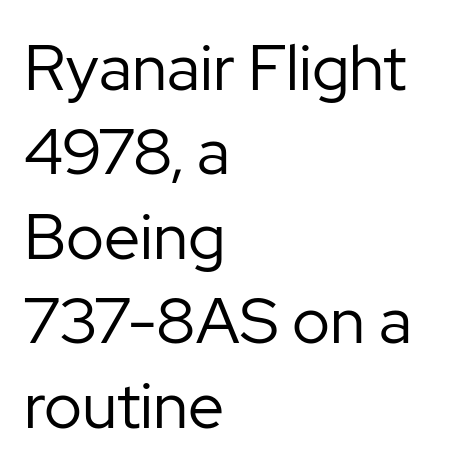
The image shows 64 px regular-weight sans-serif type, upright; set left-aligned, normal line spacing (1.32x), normal letter spacing, not underlined; low stroke contrast and a medium x-height.
